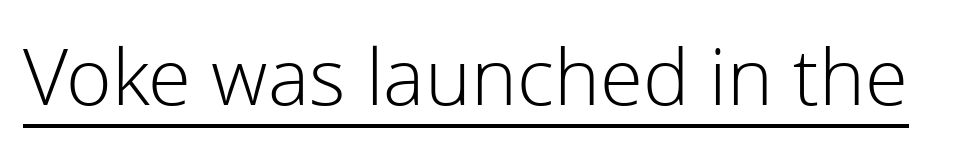
{"serif": "no", "italic": "no", "bold": "no", "weight": "light", "width": "normal", "stroke_contrast": "low", "x_height": "medium", "monospaced": "no", "underline": "yes", "letter_spacing": "normal", "letter_spacing_em": 0.0, "glyph_px": 78}
